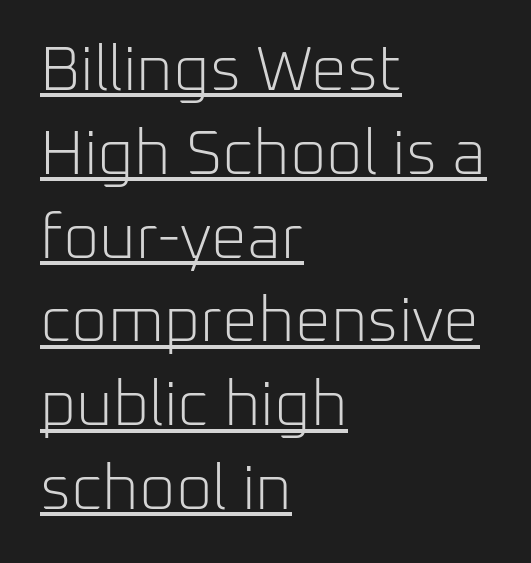
The image shows 63 px light sans-serif type, upright; set left-aligned, normal line spacing (1.33x), normal letter spacing, underlined; low stroke contrast and a medium x-height.
